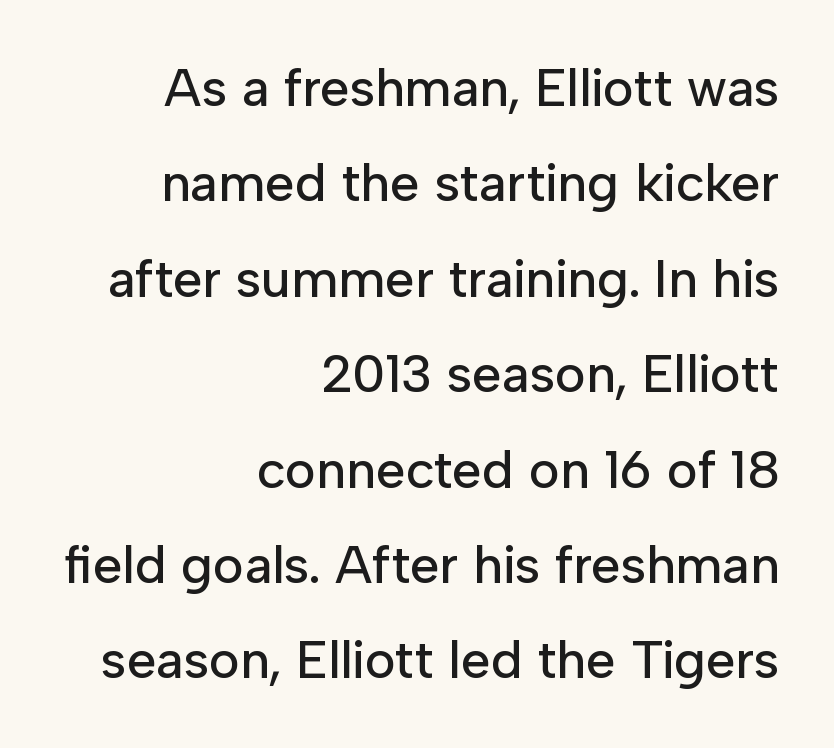
{"serif": "no", "italic": "no", "width": "normal", "stroke_contrast": "low", "x_height": "medium", "monospaced": "no", "underline": "no", "align": "right", "line_spacing_ratio": 1.8, "letter_spacing": "normal", "letter_spacing_em": 0.0, "glyph_px": 53}
